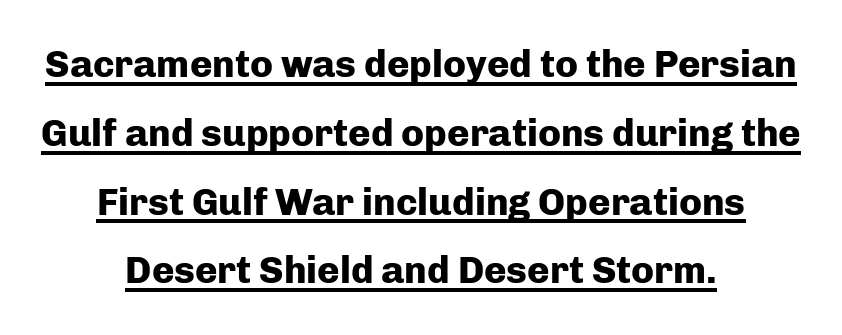
Q: Is the text bold? A: Yes.
Q: Is the text italic (slanted)? A: No, it is upright.
Q: Is the typeface a serif or a sans-serif typeface? A: Sans-serif.
Q: Is the text underlined? A: Yes.
Q: How is the paragraph aligned? A: Centered.
Q: Is the spacing between letters normal or unusually wide? A: Normal.
Q: Width (condensed, normal, or wide)? A: Normal.
Q: Stroke contrast? A: Low.
Q: x-height? A: Medium.
Q: Monospaced? A: No.
